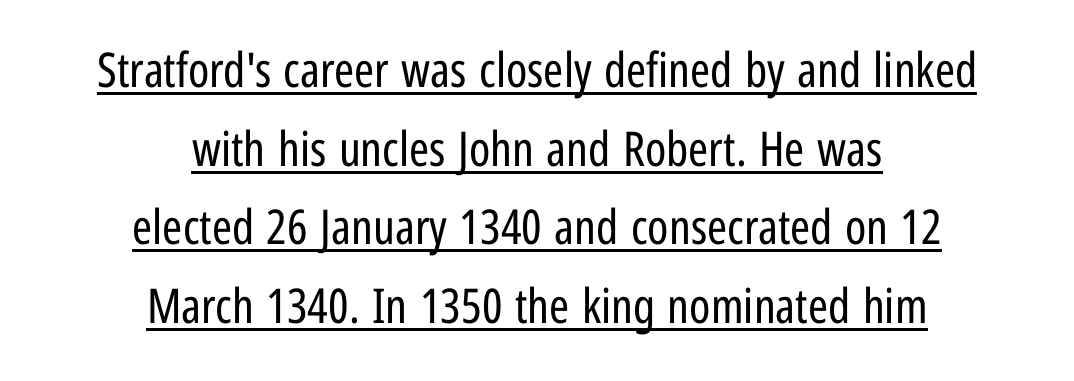
{"serif": "no", "italic": "no", "bold": "no", "weight": "regular", "width": "condensed", "stroke_contrast": "low", "x_height": "medium", "monospaced": "no", "underline": "yes", "align": "center", "line_spacing": "normal", "line_spacing_ratio": 1.64, "letter_spacing": "normal", "letter_spacing_em": 0.0, "glyph_px": 48}
